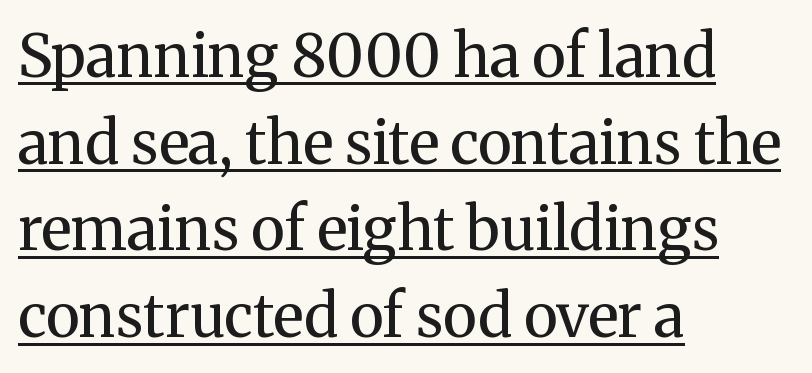
{"serif": "yes", "italic": "no", "bold": "no", "weight": "regular", "width": "normal", "stroke_contrast": "medium", "x_height": "medium", "monospaced": "no", "underline": "yes", "align": "left", "line_spacing": "normal", "line_spacing_ratio": 1.47, "letter_spacing": "normal", "letter_spacing_em": 0.0, "glyph_px": 59}
